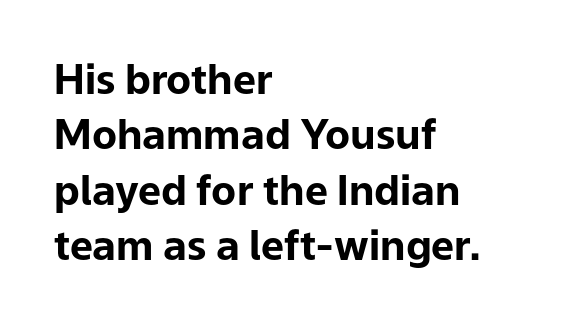
Q: Is the text bold? A: Yes.
Q: Is the text italic (slanted)? A: No, it is upright.
Q: Is the typeface a serif or a sans-serif typeface? A: Sans-serif.
Q: Is the text underlined? A: No.
Q: How is the paragraph aligned? A: Left-aligned.
Q: Is the spacing between letters normal or unusually wide? A: Normal.
Q: Is the spacing between lines tight, normal or loose? A: Normal.
Q: Width (condensed, normal, or wide)? A: Normal.
Q: Stroke contrast? A: Low.
Q: x-height? A: Medium.
Q: Monospaced? A: No.
